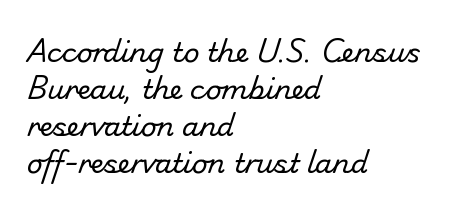
{"bold": "no", "underline": "no", "align": "left", "line_spacing": "normal", "line_spacing_ratio": 1.37, "letter_spacing": "normal", "letter_spacing_em": 0.0, "glyph_px": 27}
